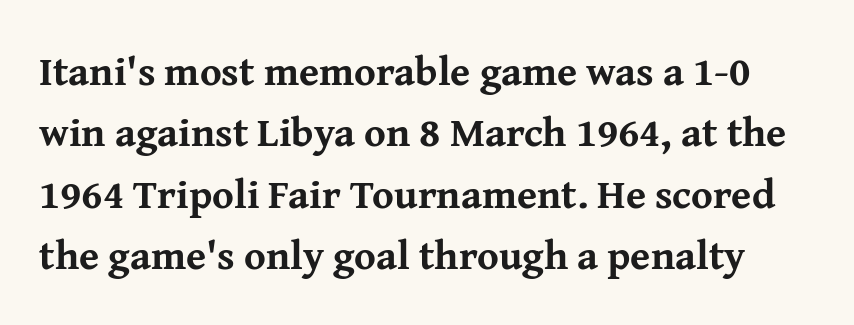
{"serif": "yes", "italic": "no", "bold": "yes", "weight": "bold", "width": "normal", "stroke_contrast": "medium", "x_height": "medium", "monospaced": "no", "underline": "no", "line_spacing": "normal", "line_spacing_ratio": 1.5, "letter_spacing": "normal", "letter_spacing_em": 0.0, "glyph_px": 41}
